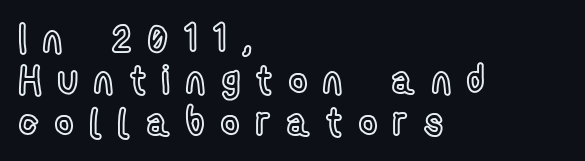
{"italic": "no", "width": "condensed", "x_height": "medium", "monospaced": "no", "underline": "no", "align": "left", "line_spacing": "tight", "line_spacing_ratio": 1.06, "letter_spacing": "wide", "letter_spacing_em": 0.43, "glyph_px": 39}
